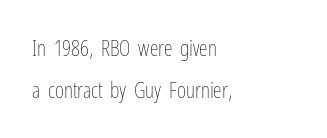
{"italic": "no", "bold": "no", "underline": "no", "align": "left", "line_spacing": "loose", "line_spacing_ratio": 1.93, "letter_spacing": "normal", "letter_spacing_em": 0.0, "glyph_px": 22}
